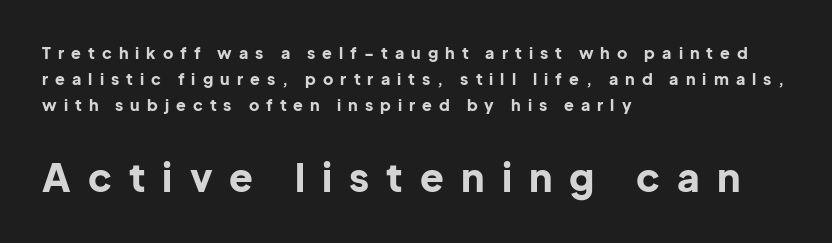
Q: Is the text bold? A: Yes.
Q: Is the text italic (slanted)? A: No, it is upright.
Q: Is the typeface a serif or a sans-serif typeface? A: Sans-serif.
Q: Is the text underlined? A: No.
Q: How is the paragraph aligned? A: Left-aligned.
Q: Is the spacing between letters normal or unusually wide? A: Unusually wide.
Q: Is the spacing between lines tight, normal or loose? A: Normal.
Q: Which block of text is set in a larger size, the first (top) or the second (bottom)? A: The second (bottom) one.
Q: Width (condensed, normal, or wide)? A: Normal.
Q: Stroke contrast? A: Low.
Q: x-height? A: Medium.
Q: Monospaced? A: No.
